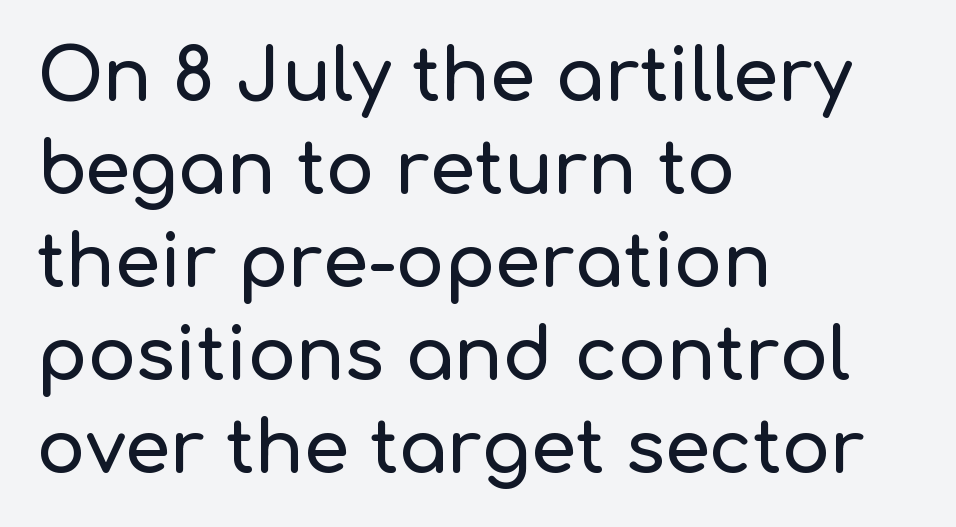
Q: Is the text italic (slanted)? A: No, it is upright.
Q: Is the typeface a serif or a sans-serif typeface? A: Sans-serif.
Q: Is the text underlined? A: No.
Q: How is the paragraph aligned? A: Left-aligned.
Q: Is the spacing between letters normal or unusually wide? A: Normal.
Q: Is the spacing between lines tight, normal or loose? A: Normal.
Q: Width (condensed, normal, or wide)? A: Normal.
Q: Stroke contrast? A: Low.
Q: x-height? A: Medium.
Q: Monospaced? A: No.
